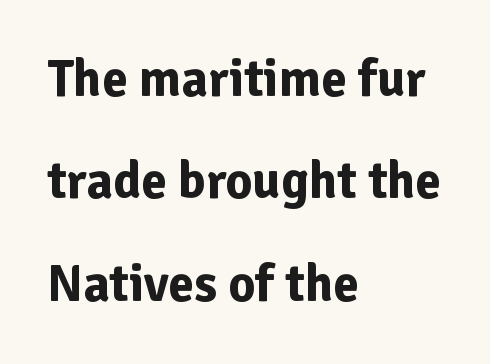
Q: Is the text bold? A: Yes.
Q: Is the text italic (slanted)? A: No, it is upright.
Q: Is the typeface a serif or a sans-serif typeface? A: Sans-serif.
Q: Is the text underlined? A: No.
Q: How is the paragraph aligned? A: Left-aligned.
Q: Is the spacing between letters normal or unusually wide? A: Normal.
Q: Is the spacing between lines tight, normal or loose? A: Loose.
Q: Width (condensed, normal, or wide)? A: Normal.
Q: Stroke contrast? A: Low.
Q: x-height? A: Medium.
Q: Monospaced? A: No.
